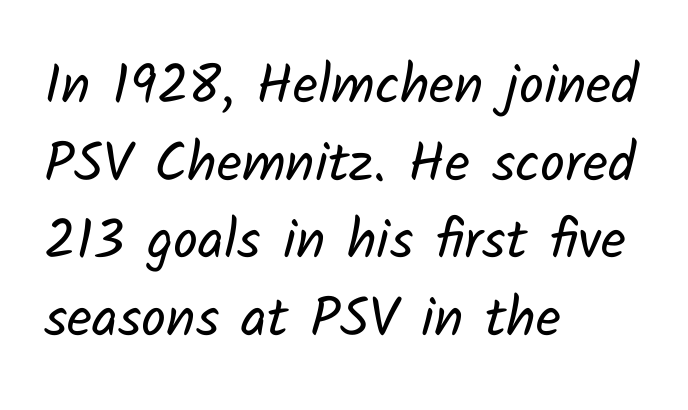
{"serif": "no", "bold": "no", "weight": "regular", "width": "normal", "stroke_contrast": "low", "x_height": "medium", "monospaced": "no", "underline": "no", "align": "left", "line_spacing": "normal", "line_spacing_ratio": 1.41, "letter_spacing": "normal", "letter_spacing_em": 0.0, "glyph_px": 55}
